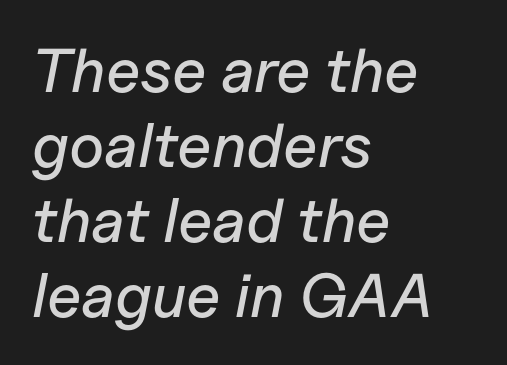
Every character sits at an angle, as italics do. Here the designer chose a conventional face with non-uniform glyph widths. Decoration check: the copy has no underline. The letters sit at their default tracking, neither squeezed nor spread.
